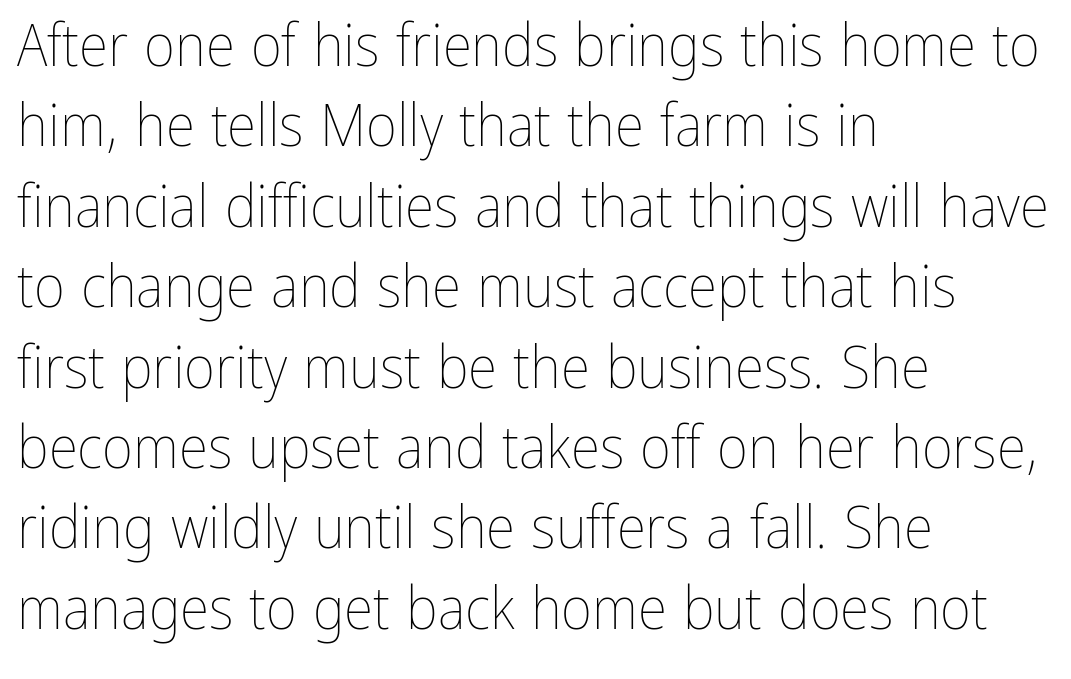
Q: Is the text bold? A: No.
Q: Is the text italic (slanted)? A: No, it is upright.
Q: Is the text underlined? A: No.
Q: How is the paragraph aligned? A: Left-aligned.
Q: Is the spacing between letters normal or unusually wide? A: Normal.
Q: Is the spacing between lines tight, normal or loose? A: Normal.
Q: Width (condensed, normal, or wide)? A: Condensed.
Q: Stroke contrast? A: Low.
Q: x-height? A: Medium.
Q: Monospaced? A: No.
